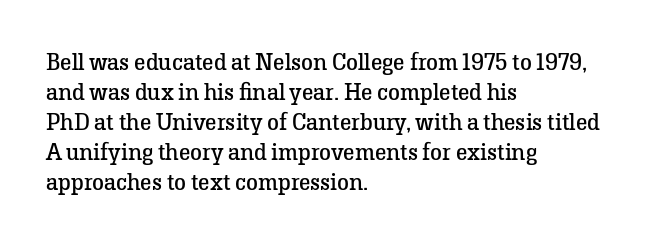
{"italic": "no", "bold": "no", "underline": "no", "align": "left", "line_spacing": "normal", "line_spacing_ratio": 1.25, "letter_spacing": "normal", "letter_spacing_em": 0.0, "glyph_px": 24}
